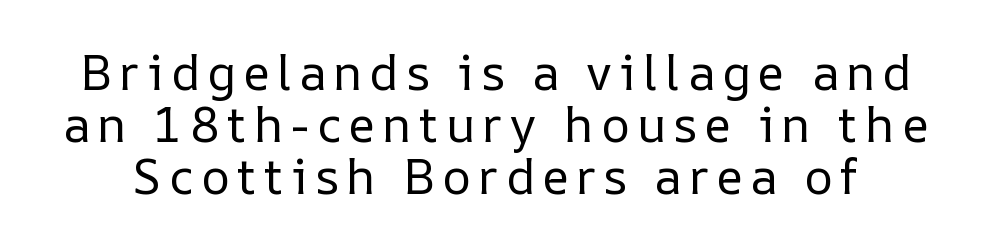
{"italic": "no", "bold": "no", "weight": "regular", "width": "normal", "stroke_contrast": "low", "x_height": "medium", "monospaced": "no", "underline": "no", "line_spacing": "tight", "line_spacing_ratio": 1.06, "glyph_px": 49}
